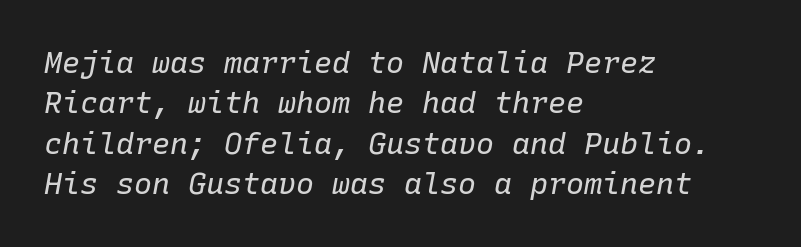
The letterforms sit shoulder to shoulder at normal distance. These lines were composed using italics. The lines are quadded left. The specimen omits any rule beneath the text block's lines. The leading is moderate, giving the passage an even texture. Every character here occupies the same horizontal width, giving the sample a typewriter-like rhythm.
